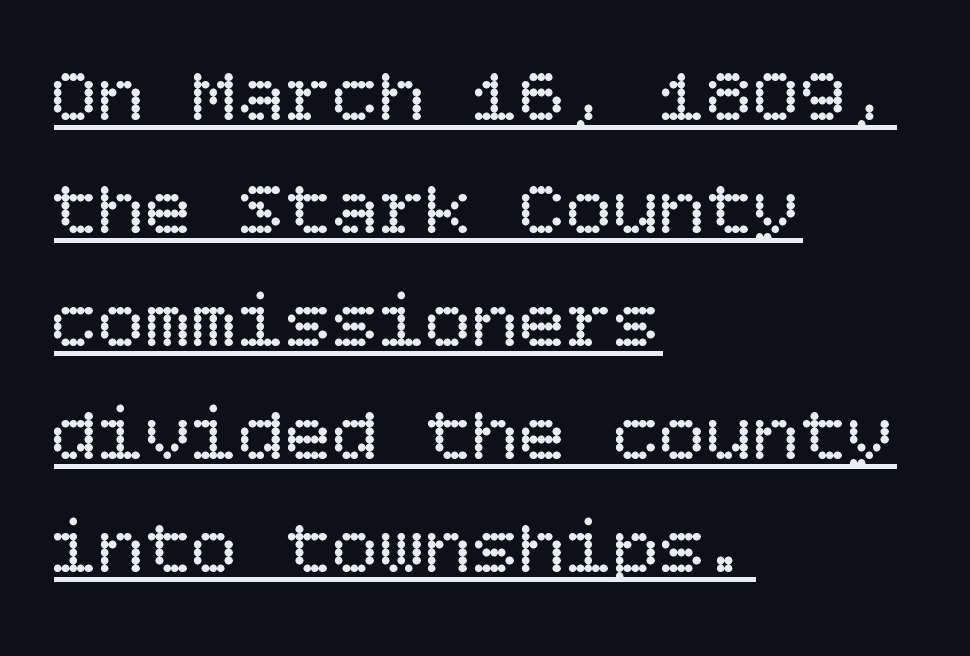
{"italic": "no", "bold": "no", "weight": "regular", "width": "normal", "stroke_contrast": "low", "x_height": "large", "underline": "yes", "align": "left", "line_spacing": "normal", "line_spacing_ratio": 1.45, "letter_spacing": "normal", "letter_spacing_em": 0.0, "glyph_px": 78}
